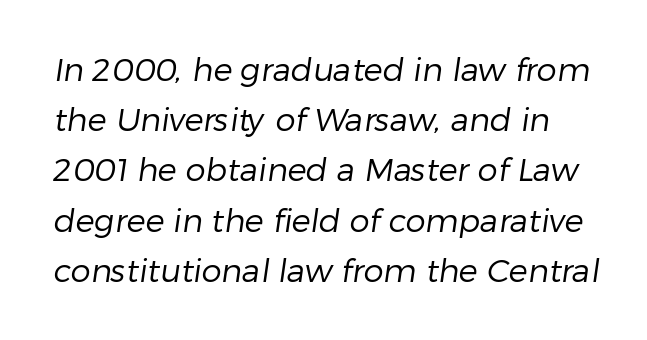
A typesetter would call this leading conventional body-copy spacing. Unmarked baselines from the first word to the last. Proportional: the letters do not fall into vertical columns. This sample uses plain, unmodified letter spacing.
